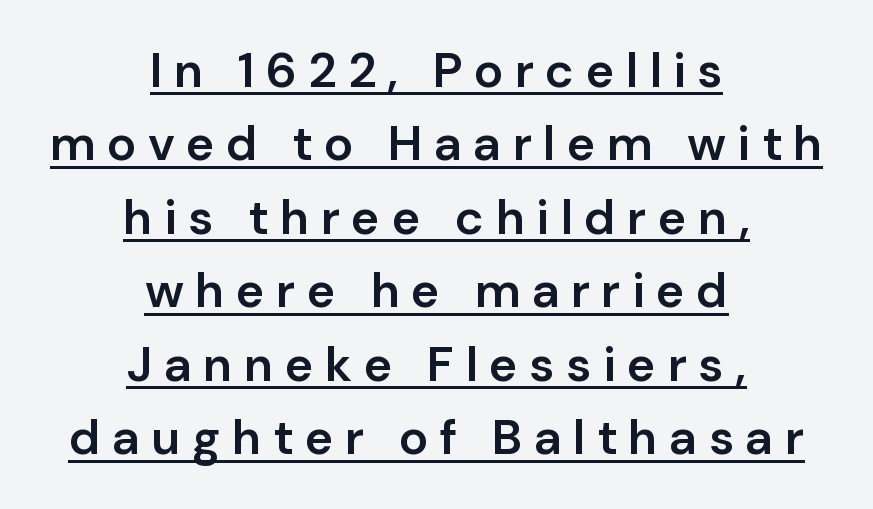
The image shows 49 px semibold sans-serif type, upright; set centered, normal line spacing (1.5x), unusually wide letter spacing (+0.23 em), underlined; low stroke contrast and a medium x-height.
